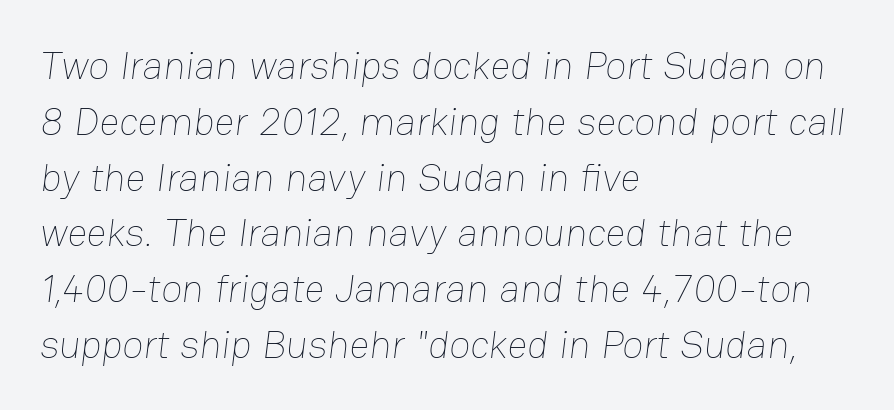
The image shows 39 px thin type; set left-aligned, normal line spacing (1.43x), normal letter spacing, not underlined; low stroke contrast and a medium x-height.
